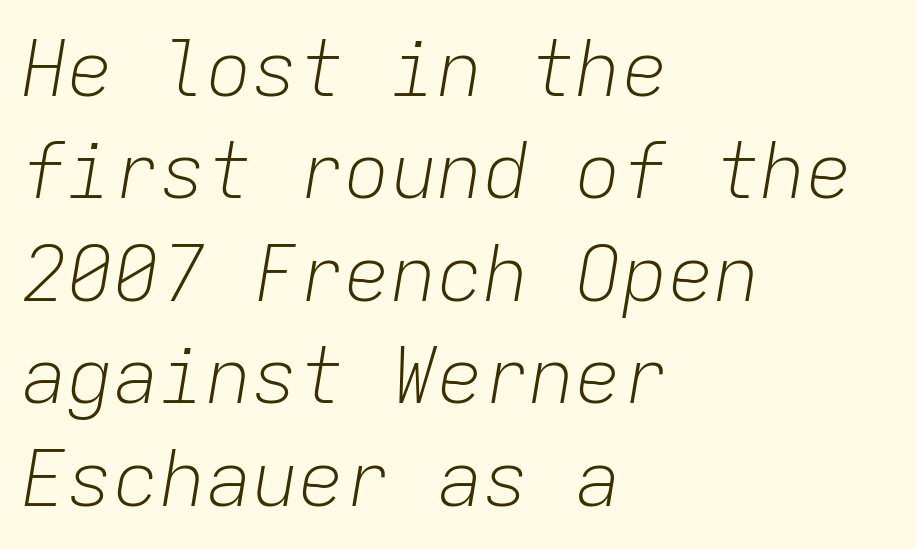
{"italic": "yes", "lean": "right", "slant_degrees": 9, "bold": "no", "weight": "light", "width": "normal", "stroke_contrast": "low", "x_height": "medium", "monospaced": "yes", "underline": "no", "align": "left", "line_spacing": "normal", "line_spacing_ratio": 1.33, "letter_spacing": "normal", "letter_spacing_em": 0.0, "glyph_px": 77}
